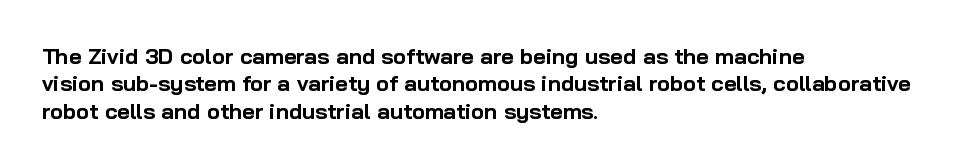
The image shows 22 px bold type, upright; set left-aligned, normal line spacing (1.25x), normal letter spacing, not underlined.
